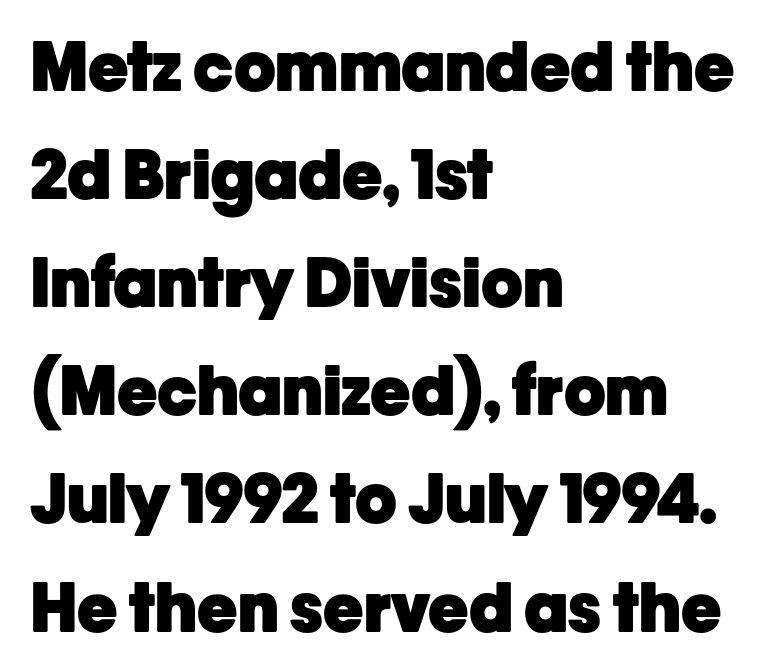
The image shows 68 px heavy sans-serif type, upright; set left-aligned, normal line spacing (1.59x), normal letter spacing, not underlined; low stroke contrast and a medium x-height.
